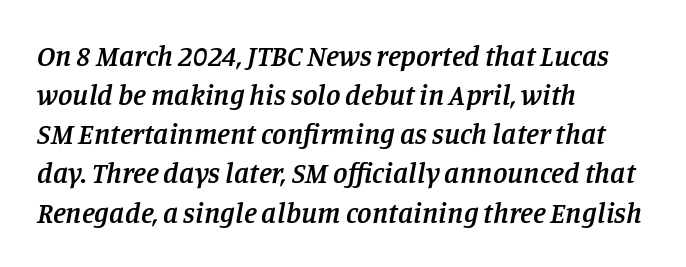
The image shows 29 px semibold serif type, italic (leaning right); set left-aligned, normal line spacing (1.35x), normal letter spacing, not underlined; low stroke contrast and a large x-height.
